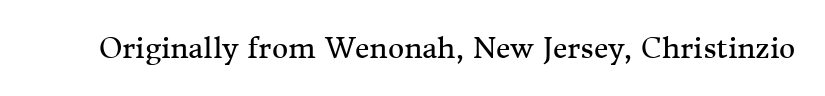
{"serif": "yes", "italic": "no", "bold": "no", "weight": "regular", "width": "normal", "stroke_contrast": "medium", "x_height": "medium", "monospaced": "no", "underline": "no", "letter_spacing": "normal", "letter_spacing_em": 0.0, "glyph_px": 28}
